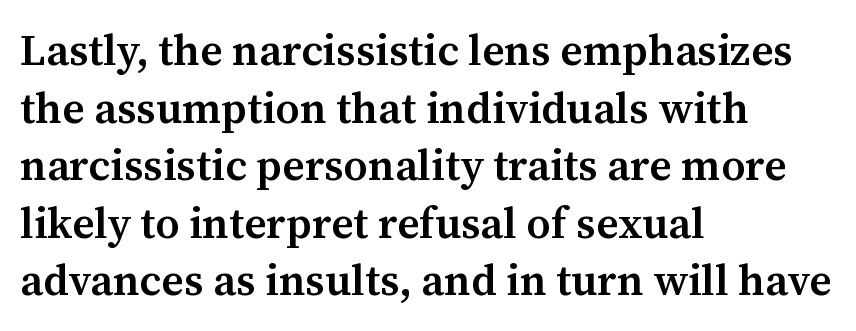
The image shows 43 px semibold serif type, upright; set left-aligned, normal line spacing (1.34x), normal letter spacing, not underlined; medium stroke contrast and a medium x-height.
